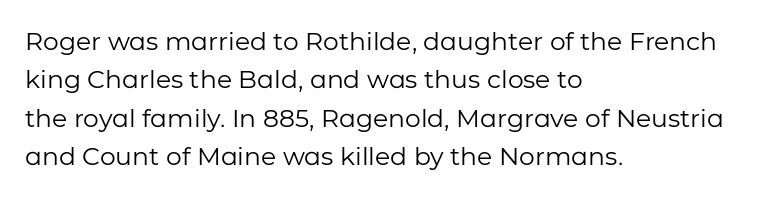
The image shows 25 px text type, upright; set left-aligned, normal line spacing (1.54x), normal letter spacing, not underlined.
